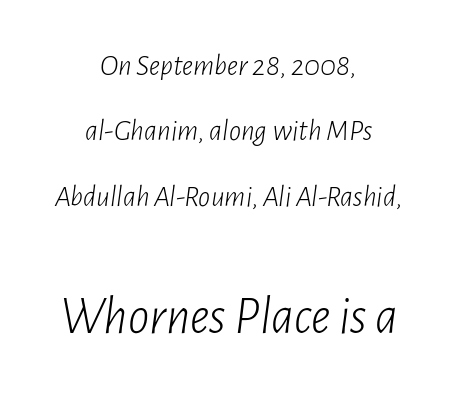
The image shows 53 px light, condensed type, italic (leaning right); set centered, loose line spacing (2.18x), normal letter spacing, not underlined; the second (bottom) block is 1.77x larger; low stroke contrast and a medium x-height.
